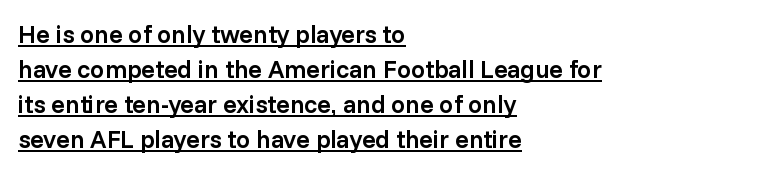
{"italic": "no", "bold": "semi", "underline": "yes", "align": "left", "line_spacing": "normal", "line_spacing_ratio": 1.4, "letter_spacing": "normal", "letter_spacing_em": 0.0, "glyph_px": 25}
